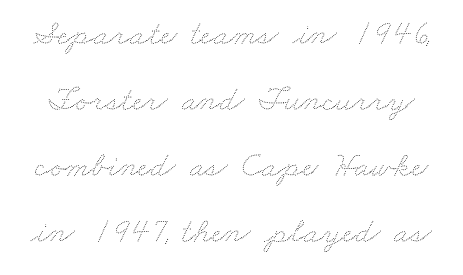
No word sits above an underline. Characters follow at the spacing the type designer built in. Here the designer chose a conventional face with non-uniform glyph widths. The letterforms sit at book weight or below.
